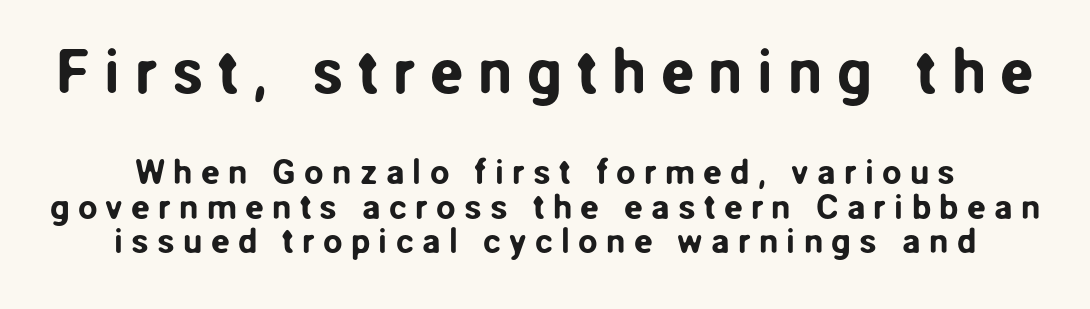
The image shows 62 px sans-serif type, upright; set tight line spacing (0.99x), unusually wide letter spacing (+0.23 em), not underlined; the first (top) block is 1.77x larger; low stroke contrast and a medium x-height.
